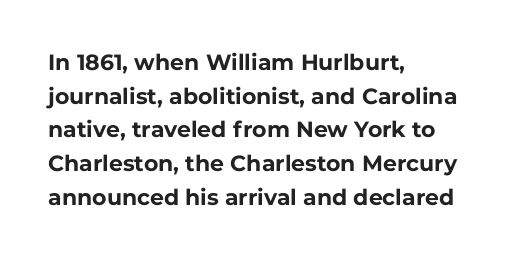
The image shows 22 px bold type, upright; set left-aligned, normal line spacing (1.53x), normal letter spacing, not underlined.
